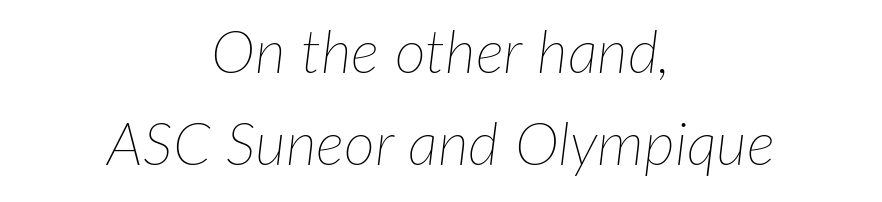
The image shows 60 px thin type, italic (leaning right); set centered, normal line spacing (1.54x), normal letter spacing, not underlined; low stroke contrast and a medium x-height.
